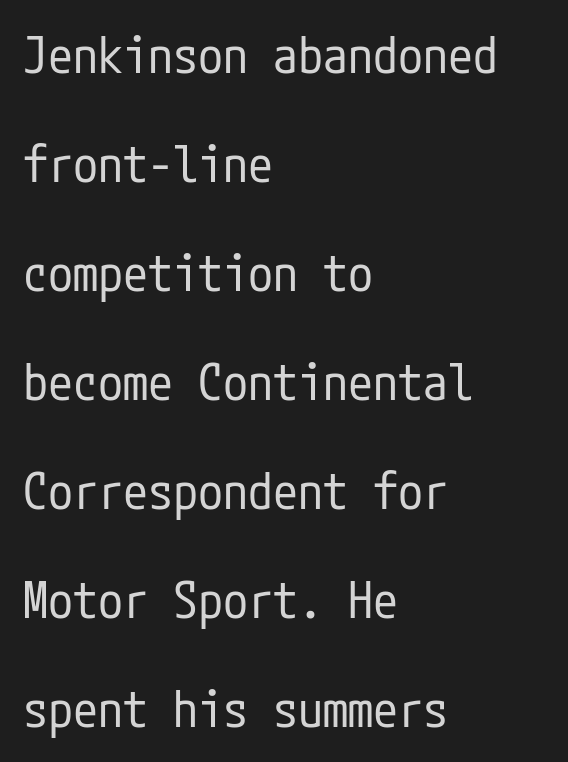
Q: Is the text bold? A: No.
Q: Is the text italic (slanted)? A: No, it is upright.
Q: Is the typeface a serif or a sans-serif typeface? A: Sans-serif.
Q: Is the text underlined? A: No.
Q: How is the paragraph aligned? A: Left-aligned.
Q: Is the spacing between letters normal or unusually wide? A: Normal.
Q: Is the spacing between lines tight, normal or loose? A: Loose.
Q: Width (condensed, normal, or wide)? A: Condensed.
Q: Stroke contrast? A: Low.
Q: x-height? A: Medium.
